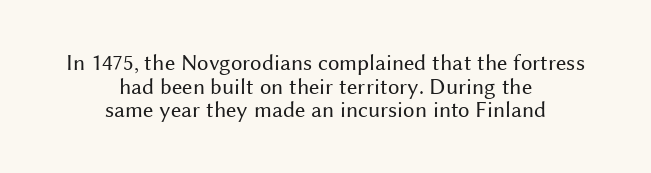
{"italic": "no", "bold": "no", "underline": "no", "align": "center", "line_spacing": "tight", "line_spacing_ratio": 1.03, "letter_spacing": "normal", "letter_spacing_em": 0.0, "glyph_px": 23}
